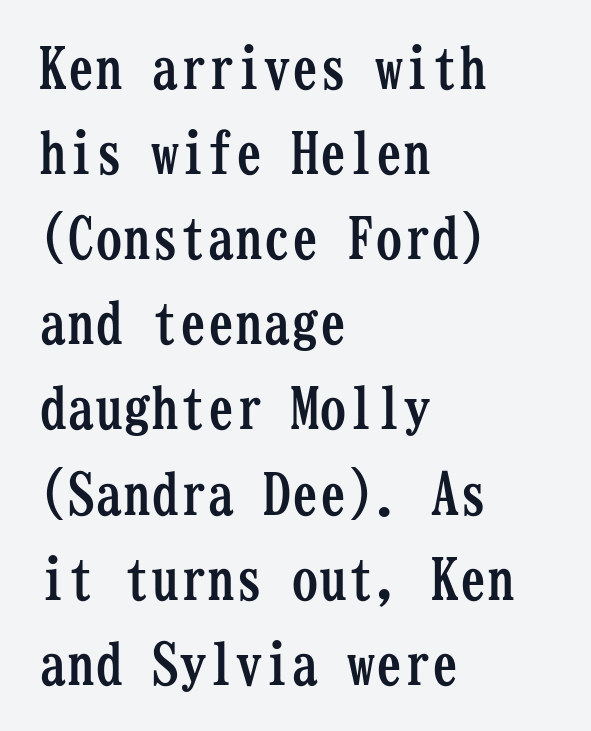
The image shows 56 px semibold, condensed serif type, upright, monospaced; set left-aligned, normal line spacing (1.52x), normal letter spacing, not underlined; low stroke contrast and a medium x-height.
